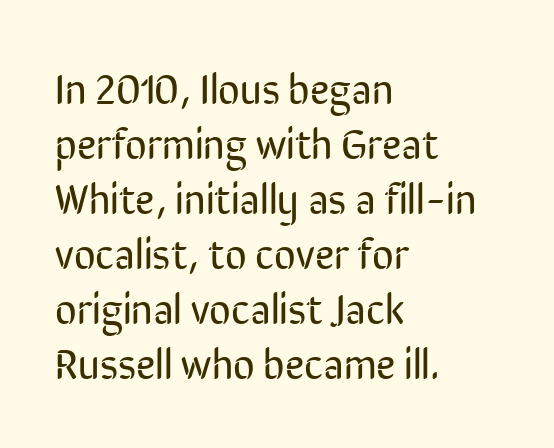
Q: Is the text bold? A: No.
Q: Is the text italic (slanted)? A: No, it is upright.
Q: Is the typeface a serif or a sans-serif typeface? A: Sans-serif.
Q: Is the text underlined? A: No.
Q: How is the paragraph aligned? A: Left-aligned.
Q: Is the spacing between letters normal or unusually wide? A: Normal.
Q: Is the spacing between lines tight, normal or loose? A: Normal.
Q: Width (condensed, normal, or wide)? A: Condensed.
Q: Stroke contrast? A: Low.
Q: x-height? A: Medium.
Q: Monospaced? A: No.
